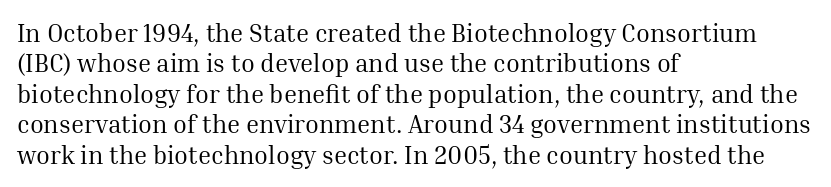
{"italic": "no", "bold": "no", "underline": "no", "align": "left", "line_spacing_ratio": 1.22, "letter_spacing": "normal", "letter_spacing_em": 0.0, "glyph_px": 25}
